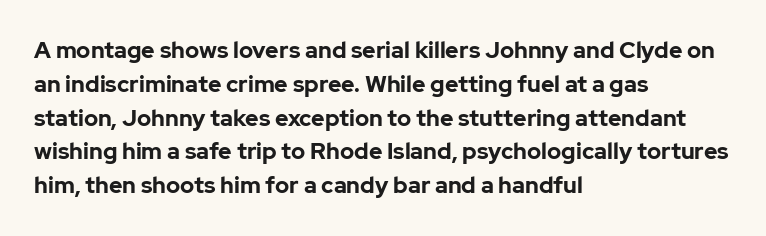
The image shows 23 px bold type, upright; set left-aligned, normal line spacing (1.47x), normal letter spacing, not underlined.
